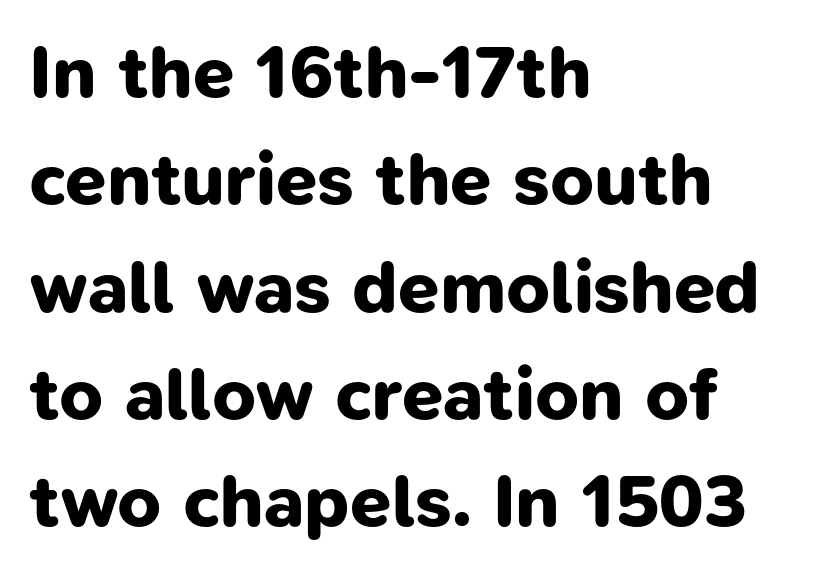
The image shows 74 px bold sans-serif type; set left-aligned, normal line spacing (1.45x), normal letter spacing, not underlined; low stroke contrast and a medium x-height.
